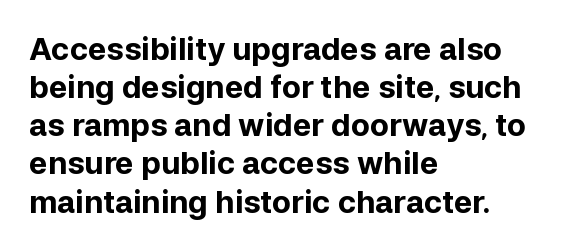
The image shows 31 px bold sans-serif type, upright; set left-aligned, line spacing 1.23x, normal letter spacing, not underlined; low stroke contrast and a medium x-height.
